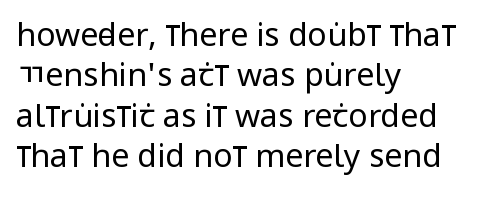
The image shows 32 px regular-weight, condensed sans-serif type, upright; set left-aligned, normal line spacing (1.26x), normal letter spacing, not underlined; low stroke contrast and a large x-height.
